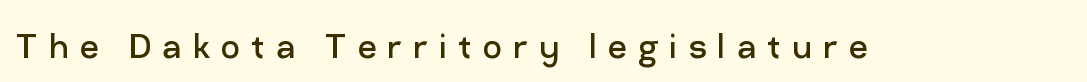
{"serif": "no", "italic": "no", "bold": "no", "weight": "regular", "width": "normal", "stroke_contrast": "low", "x_height": "medium", "monospaced": "no", "underline": "no", "letter_spacing": "wide", "letter_spacing_em": 0.27, "glyph_px": 41}
